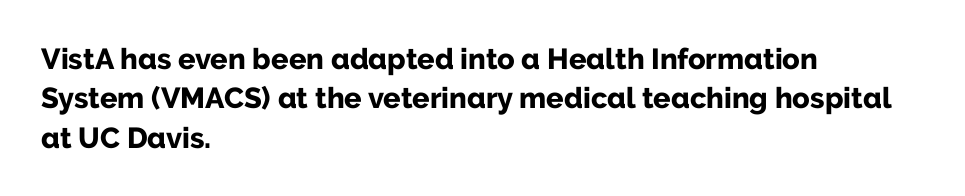
{"serif": "no", "italic": "no", "bold": "yes", "weight": "bold", "width": "normal", "stroke_contrast": "low", "x_height": "medium", "monospaced": "no", "underline": "no", "align": "left", "line_spacing": "normal", "line_spacing_ratio": 1.36, "letter_spacing": "normal", "letter_spacing_em": 0.0, "glyph_px": 29}
